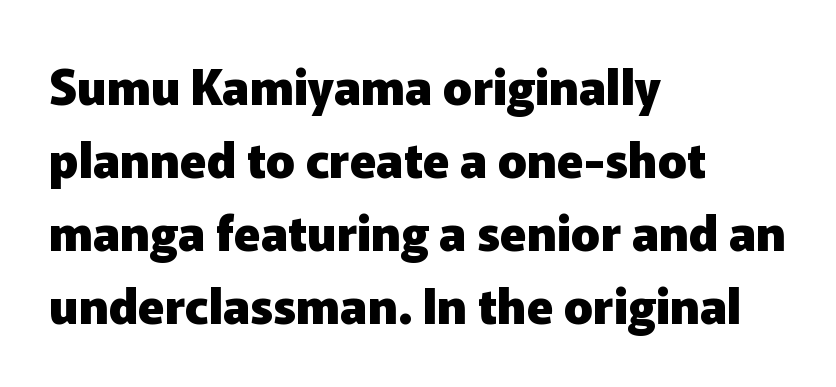
The letters stand straight up with perfectly vertical stems. The gap between lines stays unmarked. A classic flush-left, rag-right setting is used for this passage. The type family on display is of the sans-serif kind. Pretty heavy lettering here — definitely bold. Honestly, the row spacing looks completely unremarkable.
